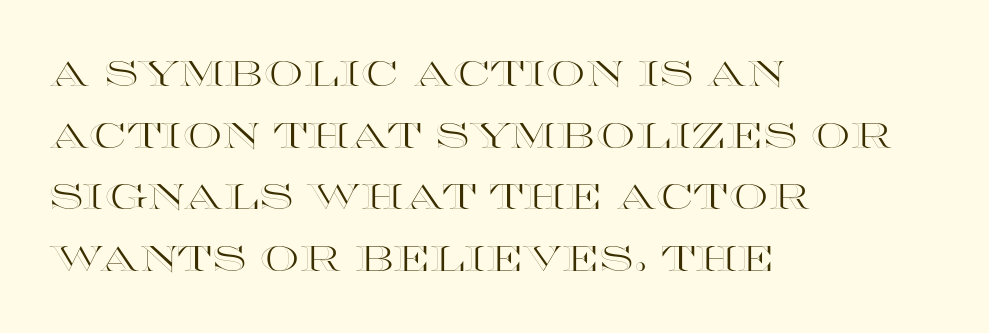
{"italic": "no", "width": "wide", "x_height": "large", "monospaced": "no", "underline": "no", "align": "left", "line_spacing_ratio": 1.76, "letter_spacing": "normal", "letter_spacing_em": 0.0, "glyph_px": 35}
